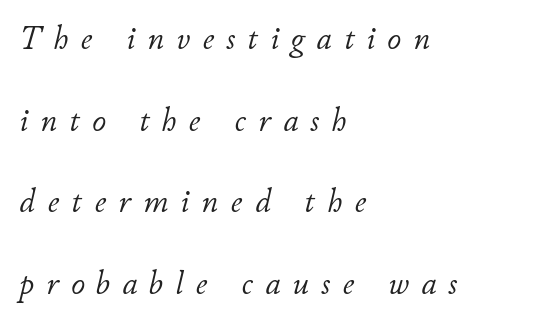
The letters look calm and open, with moderate or lighter stems. The rag falls on the right side of this text block. Tracking value appears strongly positive — letters spread wide. Notice the wide empty band between every row — that's loose leading. The face used here has a pronounced slope to its letters.
